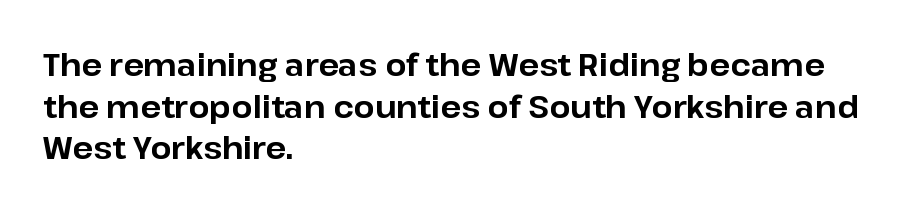
Q: Is the text bold? A: Yes.
Q: Is the text italic (slanted)? A: No, it is upright.
Q: Is the typeface a serif or a sans-serif typeface? A: Sans-serif.
Q: Is the text underlined? A: No.
Q: How is the paragraph aligned? A: Left-aligned.
Q: Is the spacing between letters normal or unusually wide? A: Normal.
Q: Is the spacing between lines tight, normal or loose? A: Normal.
Q: Width (condensed, normal, or wide)? A: Normal.
Q: Stroke contrast? A: Low.
Q: x-height? A: Medium.
Q: Monospaced? A: No.
